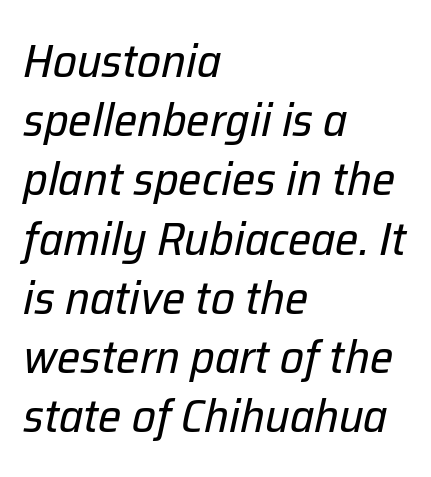
Q: Is the text bold? A: No.
Q: Is the text italic (slanted)? A: Yes, it leans right by about 12 degrees.
Q: Is the text underlined? A: No.
Q: How is the paragraph aligned? A: Left-aligned.
Q: Is the spacing between letters normal or unusually wide? A: Normal.
Q: Is the spacing between lines tight, normal or loose? A: Normal.
Q: Width (condensed, normal, or wide)? A: Normal.
Q: Stroke contrast? A: Low.
Q: x-height? A: Medium.
Q: Monospaced? A: No.
